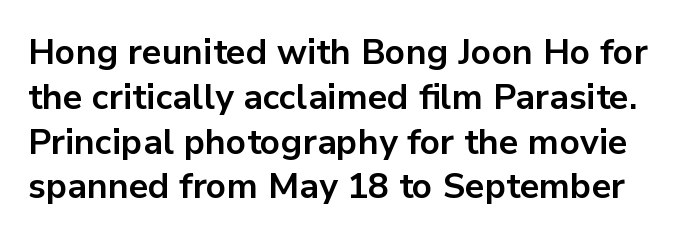
The image shows 35 px bold sans-serif type, upright; set normal line spacing (1.28x), normal letter spacing, not underlined; low stroke contrast and a medium x-height.
